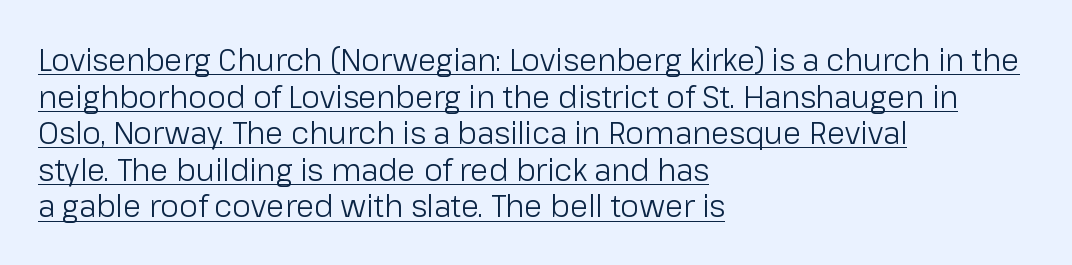
The image shows 30 px light sans-serif type, upright; set left-aligned, line spacing 1.22x, normal letter spacing, underlined; low stroke contrast and a medium x-height.
